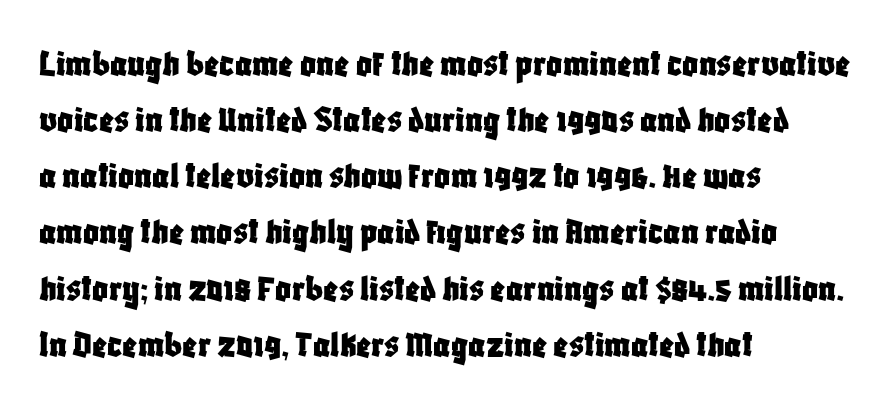
A student would call this left alignment; a typographer would say flush left, rag right. The string is rendered with underlining switched off. The designer left line spacing at the default. What stands out about the letter spacing? Nothing — it is the standard amount. If you drew a line through each stem, it would be perfectly vertical.
